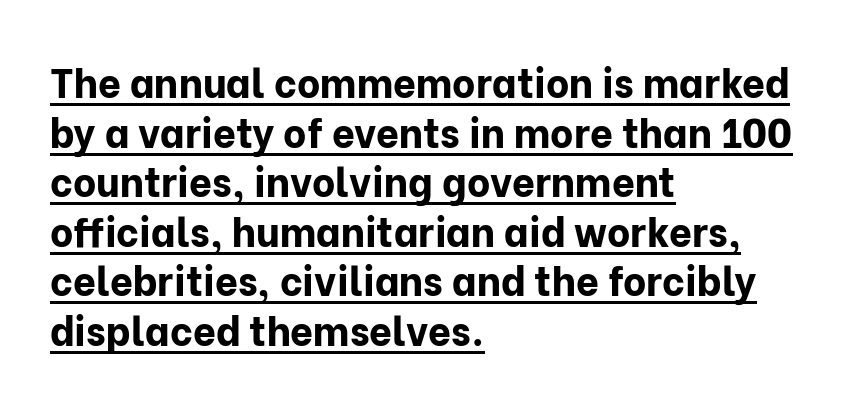
The image shows 40 px bold sans-serif type, upright; set left-aligned, line spacing 1.24x, normal letter spacing, underlined; low stroke contrast and a medium x-height.
